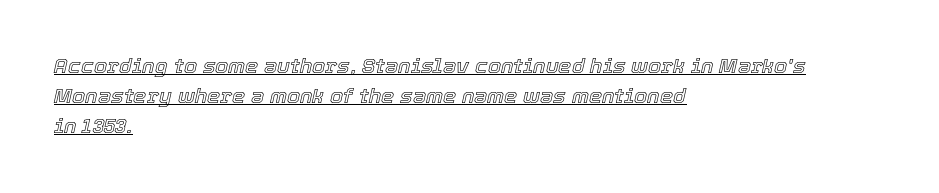
{"italic": "yes", "lean": "right", "slant_degrees": 12, "underline": "yes", "align": "left", "line_spacing": "normal", "line_spacing_ratio": 1.44, "letter_spacing": "normal", "letter_spacing_em": 0.0, "glyph_px": 21}
